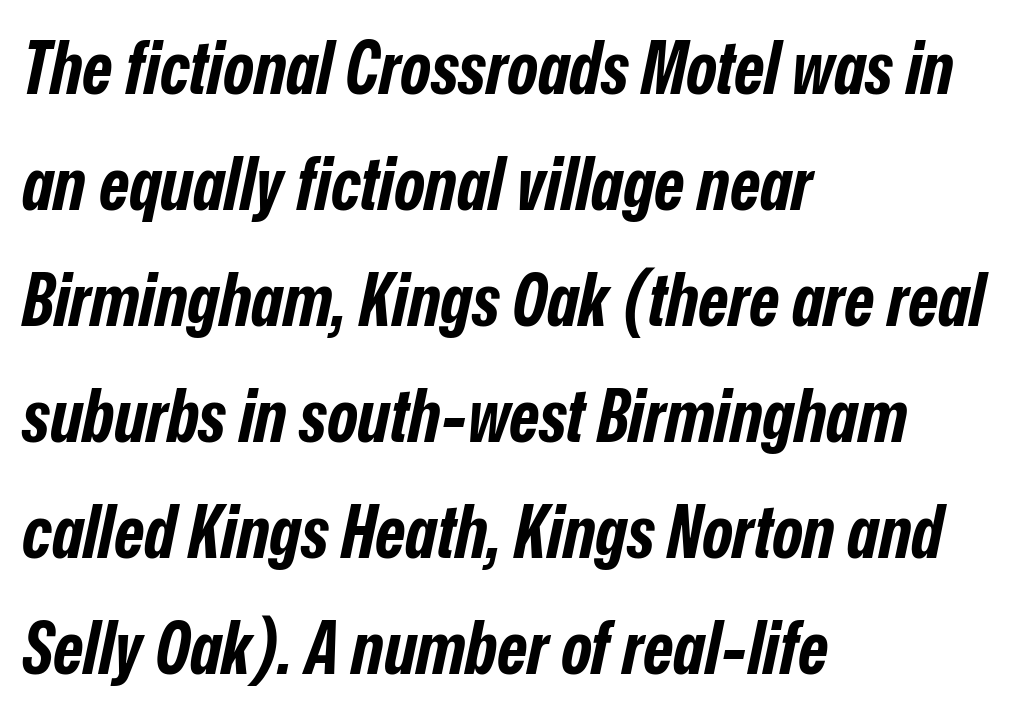
Q: Is the text bold? A: Yes.
Q: Is the text italic (slanted)? A: Yes, it leans right by about 12 degrees.
Q: Is the text underlined? A: No.
Q: How is the paragraph aligned? A: Left-aligned.
Q: Is the spacing between letters normal or unusually wide? A: Normal.
Q: Is the spacing between lines tight, normal or loose? A: Normal.
Q: Width (condensed, normal, or wide)? A: Condensed.
Q: Stroke contrast? A: Low.
Q: x-height? A: Medium.
Q: Monospaced? A: No.
